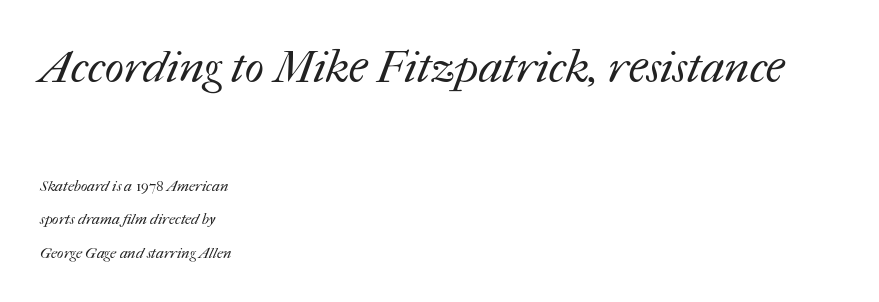
The image shows 45 px regular-weight type; set left-aligned, loose line spacing (2.24x), normal letter spacing, not underlined; the first (top) block is 3.0x larger; medium stroke contrast and a medium x-height.
